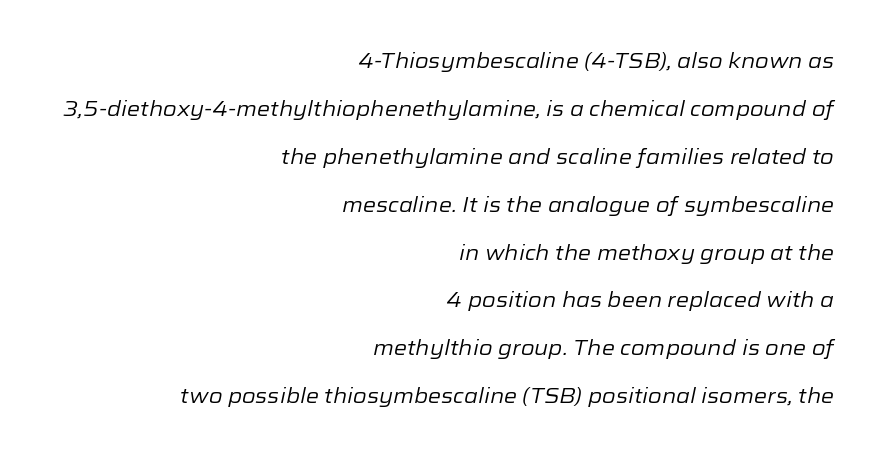
Q: Is the text bold? A: No.
Q: Is the text italic (slanted)? A: Yes, it leans right by about 12 degrees.
Q: Is the text underlined? A: No.
Q: How is the paragraph aligned? A: Right-aligned.
Q: Is the spacing between letters normal or unusually wide? A: Normal.
Q: Is the spacing between lines tight, normal or loose? A: Loose.
